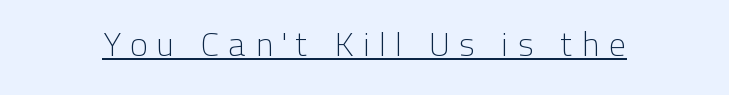
{"serif": "no", "italic": "no", "bold": "no", "weight": "light", "width": "normal", "stroke_contrast": "low", "x_height": "medium", "monospaced": "no", "underline": "yes", "letter_spacing": "wide", "letter_spacing_em": 0.26, "glyph_px": 34}
